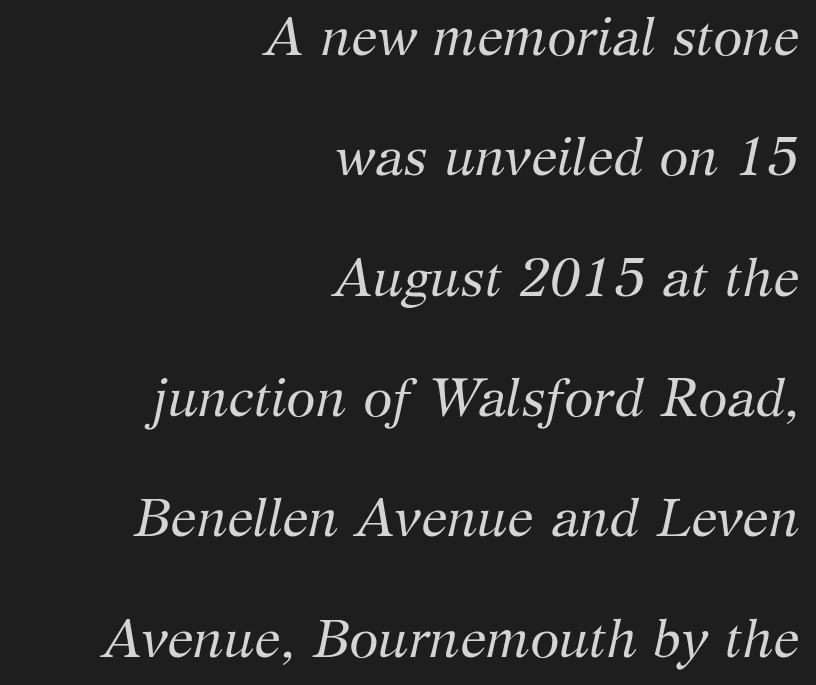
Q: Is the text bold? A: No.
Q: Is the text italic (slanted)? A: Yes, it leans right by about 12 degrees.
Q: Is the typeface a serif or a sans-serif typeface? A: Serif.
Q: Is the text underlined? A: No.
Q: How is the paragraph aligned? A: Right-aligned.
Q: Is the spacing between letters normal or unusually wide? A: Normal.
Q: Is the spacing between lines tight, normal or loose? A: Loose.
Q: Width (condensed, normal, or wide)? A: Normal.
Q: Stroke contrast? A: Medium.
Q: x-height? A: Medium.
Q: Monospaced? A: No.
